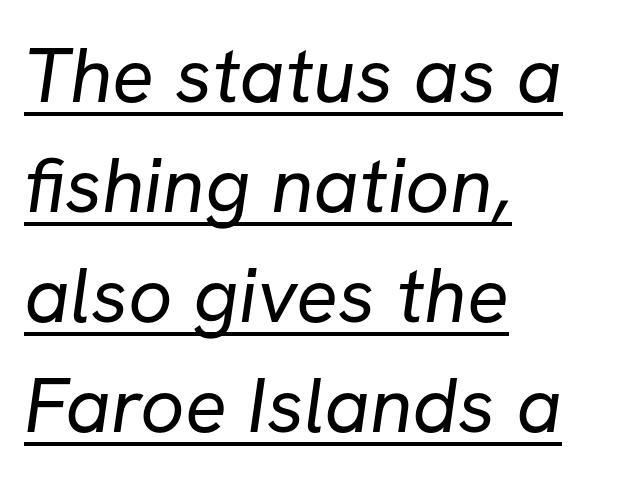
The image shows 78 px regular-weight sans-serif type; set left-aligned, normal line spacing (1.41x), normal letter spacing, underlined; low stroke contrast and a medium x-height.
